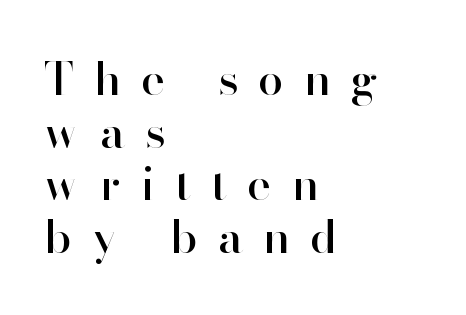
{"serif": "no", "italic": "no", "width": "normal", "stroke_contrast": "high", "x_height": "small", "monospaced": "no", "underline": "no", "align": "left", "line_spacing_ratio": 1.17, "letter_spacing": "wide", "letter_spacing_em": 0.46, "glyph_px": 45}
